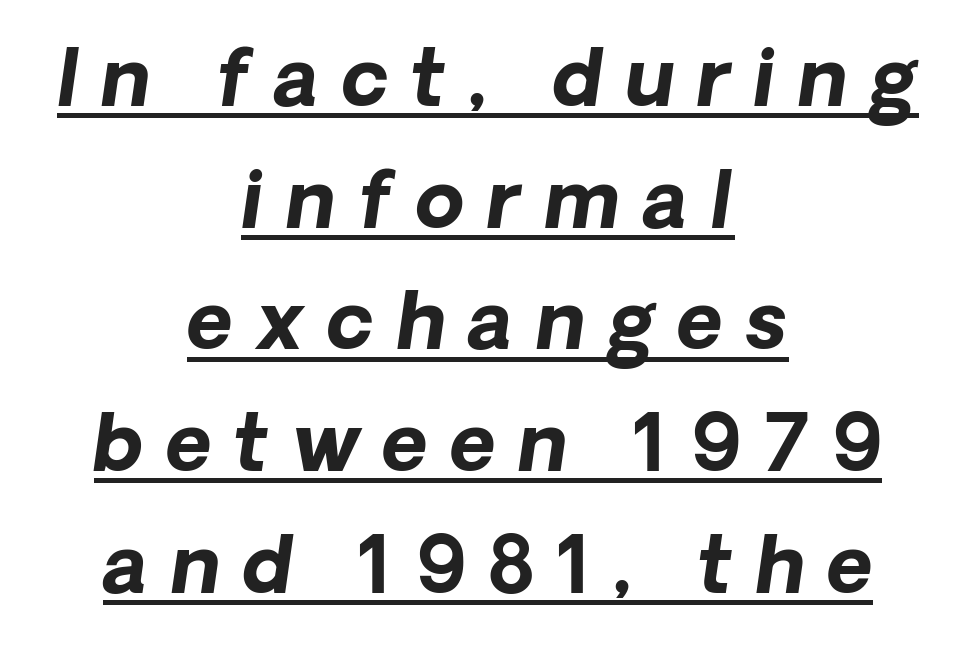
{"serif": "no", "bold": "yes", "weight": "bold", "width": "normal", "stroke_contrast": "low", "x_height": "medium", "monospaced": "no", "underline": "yes", "align": "center", "line_spacing": "normal", "line_spacing_ratio": 1.54, "letter_spacing": "wide", "letter_spacing_em": 0.29, "glyph_px": 79}
